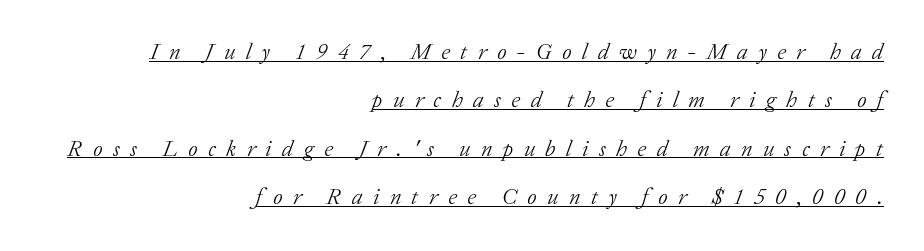
The image shows 23 px text type, italic (leaning right); set right-aligned, loose line spacing (2.1x), unusually wide letter spacing (+0.45 em), underlined.
